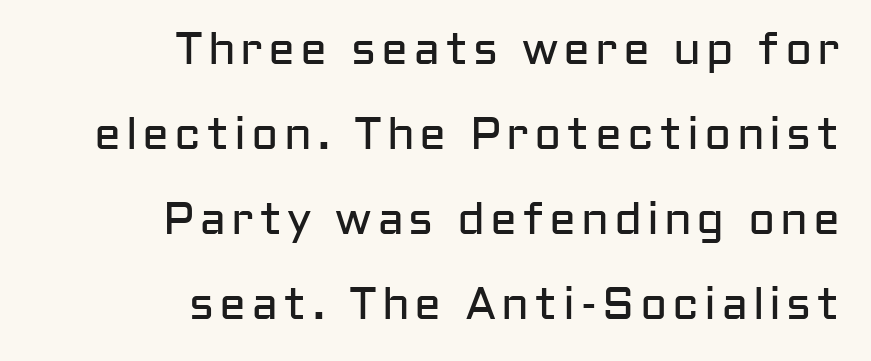
The image shows 45 px regular-weight sans-serif type, upright; set right-aligned, line spacing 1.89x, not underlined; low stroke contrast and a medium x-height.
